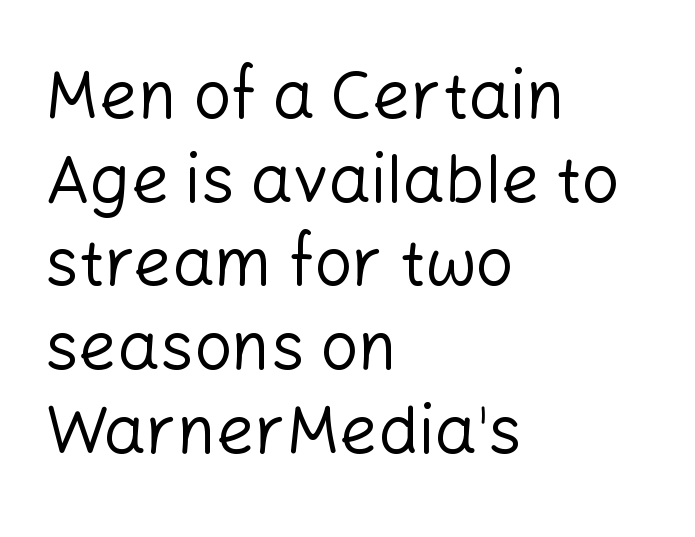
{"serif": "no", "italic": "no", "bold": "no", "weight": "regular", "width": "normal", "stroke_contrast": "low", "x_height": "medium", "monospaced": "no", "underline": "no", "align": "left", "line_spacing": "normal", "line_spacing_ratio": 1.25, "letter_spacing": "normal", "letter_spacing_em": 0.0, "glyph_px": 67}
